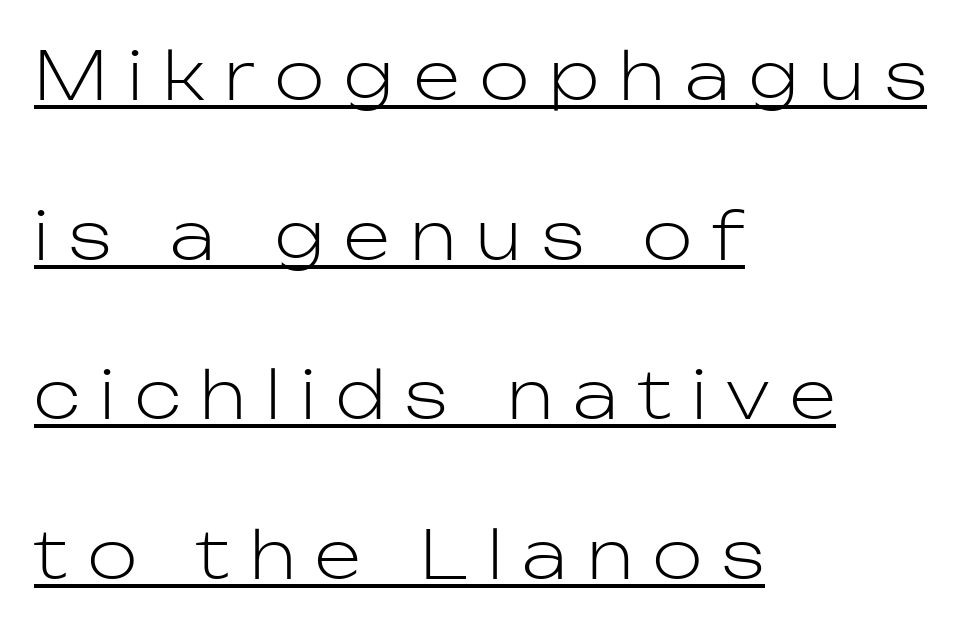
Characters follow at a spacing far wider than the type designer built in. A typesetter would mark this as roman, not italic. Does the type have serifs? No, each stem ends abruptly. Where is the straight margin? On the left. The typesetter has applied underlining to the passage shown.
